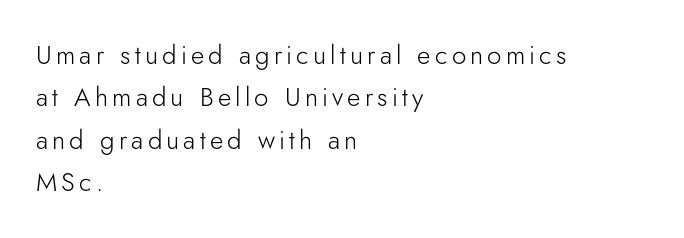
Beneath every word, the page is bare. The passage shown is not bold in any degree. Short and long lines alike share a common starting point at left. The specimen reads as upright at a glance. How would I describe the line gaps? Plain and ordinary.
